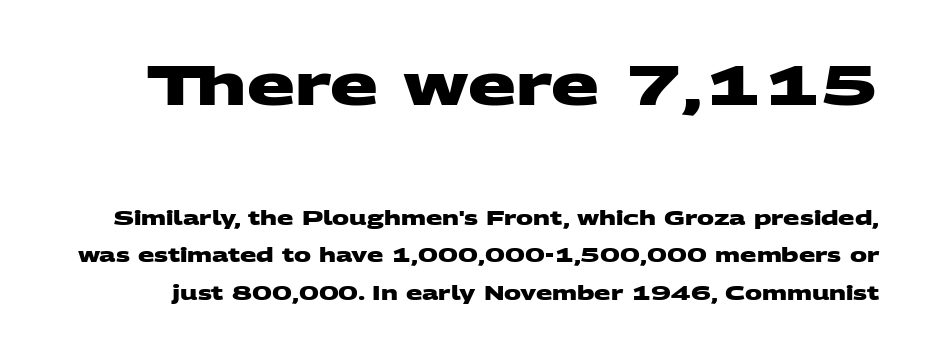
The image shows 56 px heavy, wide sans-serif type; set loose line spacing (1.98x), normal letter spacing, not underlined; the first (top) block is 2.95x larger; medium stroke contrast and a large x-height.
